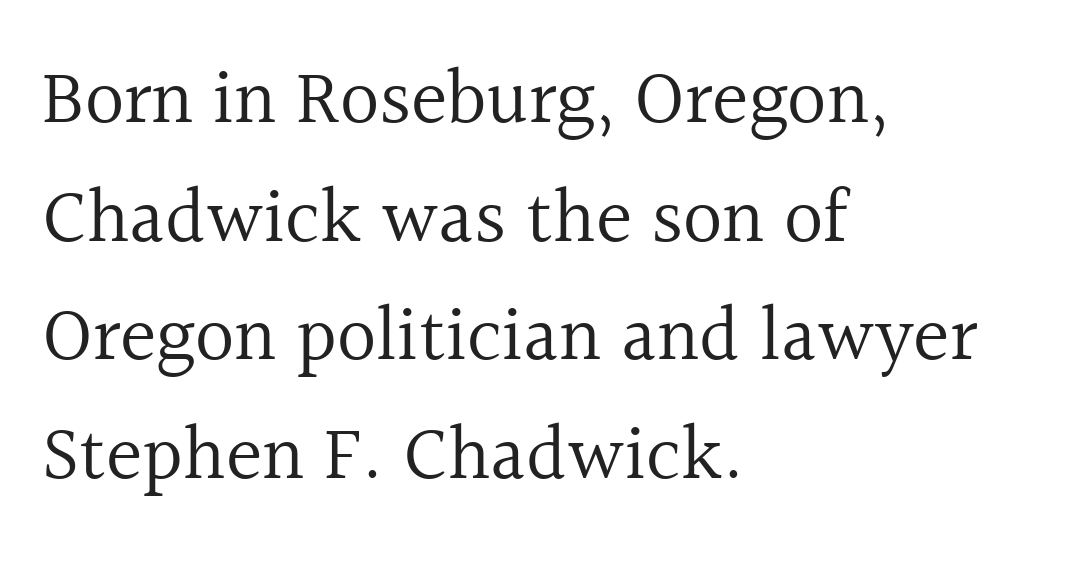
Q: Is the text bold? A: No.
Q: Is the text italic (slanted)? A: No, it is upright.
Q: Is the typeface a serif or a sans-serif typeface? A: Serif.
Q: Is the text underlined? A: No.
Q: How is the paragraph aligned? A: Left-aligned.
Q: Is the spacing between letters normal or unusually wide? A: Normal.
Q: Is the spacing between lines tight, normal or loose? A: Normal.
Q: Width (condensed, normal, or wide)? A: Normal.
Q: x-height? A: Medium.
Q: Monospaced? A: No.
